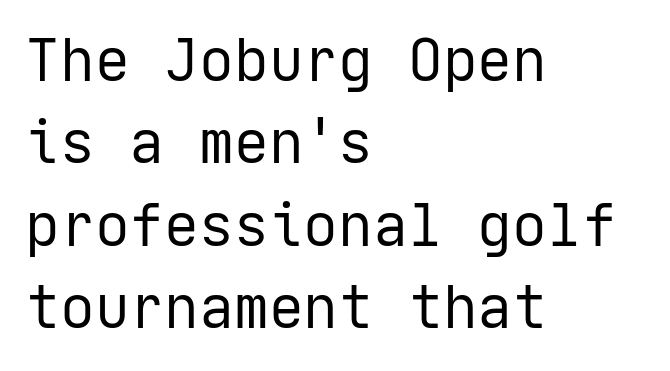
Glance below the letters and you will spot only blank space. A typesetter would label this face a sans. A light-to-regular cut is what we see here. The space between consecutive lines is moderate.
